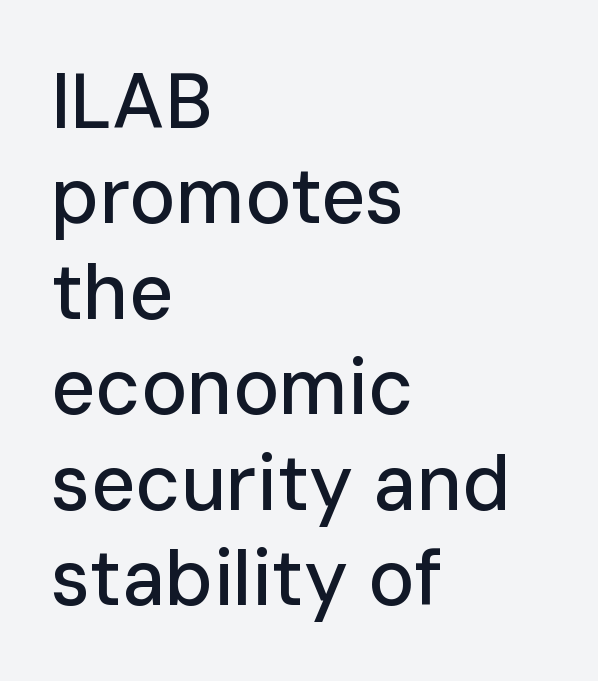
These lines stack with their left ends in a neat column. This is roman type, the default non-slanted kind. Nothing unusual about the tracking: characters are spaced as the font intends. This sample has the flowing, uneven cadence of proportional lettering. The baseline area is clear. Is this a sans? Yes — the strokes have no serifs.
